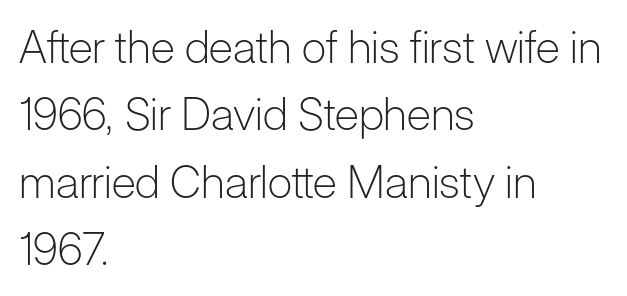
The letters advance in unequal steps, a hallmark of proportional type. If you measured baseline to baseline, you'd find a middling distance. Type style note: lacks serifs. Is the block centered? No — it sits flush against the left margin. How are the letters spaced? Ordinarily, with no added tracking.
